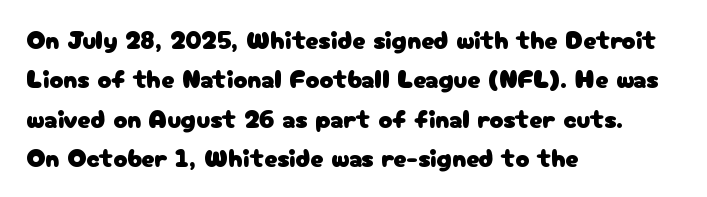
Q: Is the text italic (slanted)? A: No, it is upright.
Q: Is the text underlined? A: No.
Q: How is the paragraph aligned? A: Left-aligned.
Q: Is the spacing between letters normal or unusually wide? A: Normal.
Q: Is the spacing between lines tight, normal or loose? A: Normal.
